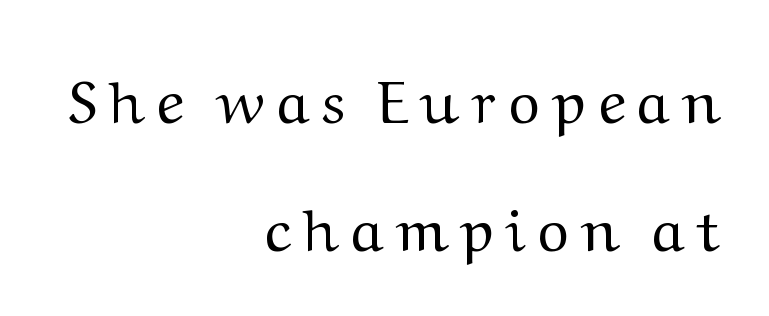
The image shows 60 px regular-weight, wide serif type, upright; set right-aligned, loose line spacing (2.14x), unusually wide letter spacing (+0.2 em), not underlined; medium stroke contrast and a medium x-height.
